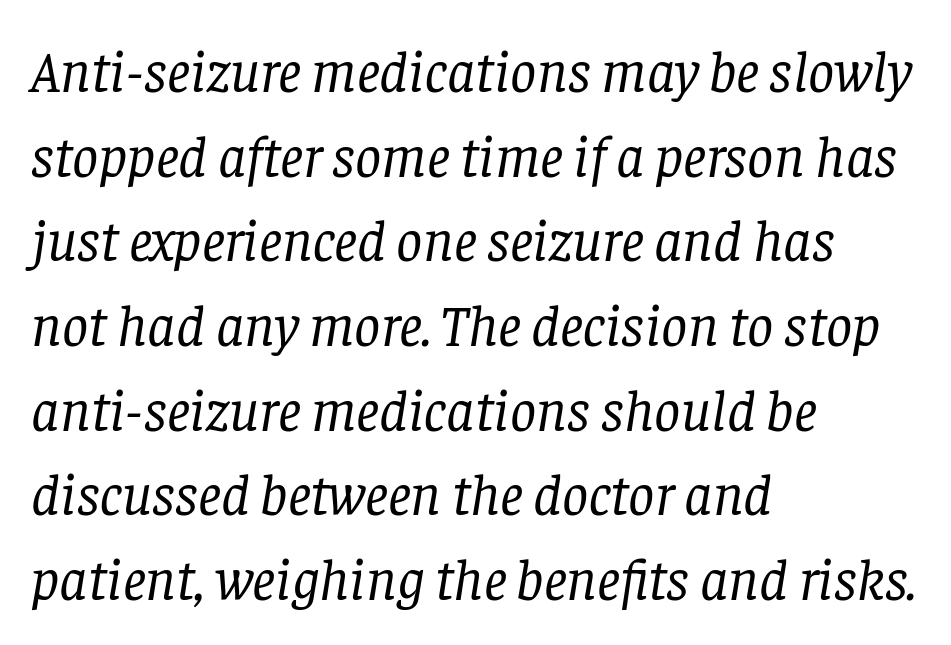
{"serif": "yes", "italic": "yes", "lean": "right", "slant_degrees": 8, "bold": "no", "weight": "regular", "width": "normal", "stroke_contrast": "low", "x_height": "large", "monospaced": "no", "underline": "no", "align": "left", "line_spacing": "normal", "line_spacing_ratio": 1.46, "letter_spacing": "normal", "letter_spacing_em": 0.0, "glyph_px": 58}
